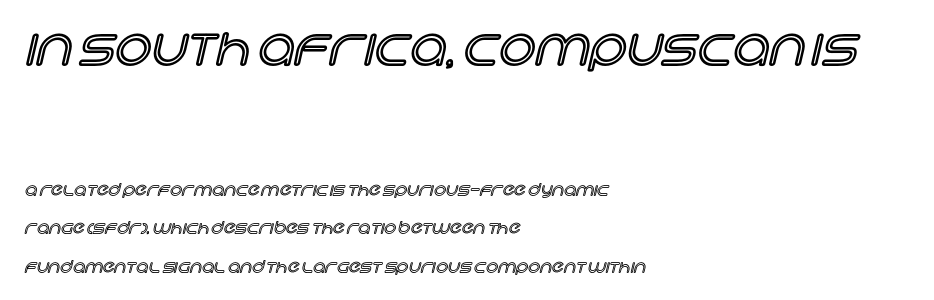
{"width": "normal", "x_height": "large", "monospaced": "no", "underline": "no", "align": "left", "line_spacing": "loose", "line_spacing_ratio": 2.27, "letter_spacing": "normal", "letter_spacing_em": 0.0, "larger_block": "first", "size_ratio": 3.0, "glyph_px": 51}
